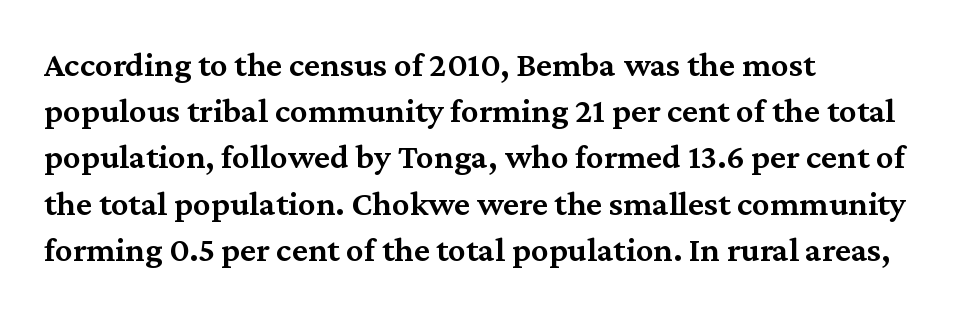
{"serif": "yes", "italic": "no", "bold": "semi", "weight": "semibold", "width": "normal", "stroke_contrast": "medium", "x_height": "medium", "monospaced": "no", "underline": "no", "align": "left", "line_spacing": "normal", "line_spacing_ratio": 1.32, "letter_spacing": "normal", "letter_spacing_em": 0.0, "glyph_px": 35}
